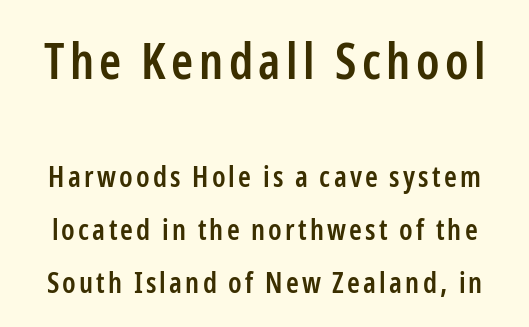
{"serif": "no", "italic": "no", "bold": "semi", "weight": "semibold", "width": "condensed", "stroke_contrast": "low", "x_height": "medium", "monospaced": "no", "underline": "no", "line_spacing_ratio": 1.82, "larger_block": "first", "size_ratio": 1.72, "glyph_px": 50}
